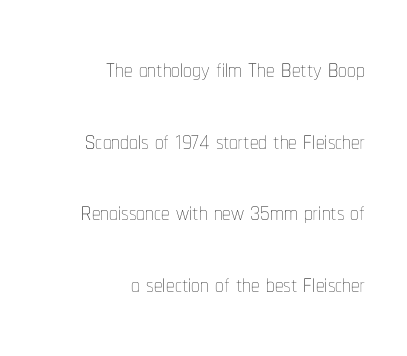
Q: Is the text bold? A: No.
Q: Is the text italic (slanted)? A: No, it is upright.
Q: Is the text underlined? A: No.
Q: How is the paragraph aligned? A: Right-aligned.
Q: Is the spacing between letters normal or unusually wide? A: Normal.
Q: Is the spacing between lines tight, normal or loose? A: Loose.
Q: Width (condensed, normal, or wide)? A: Condensed.
Q: Stroke contrast? A: Low.
Q: x-height? A: Medium.
Q: Monospaced? A: No.
